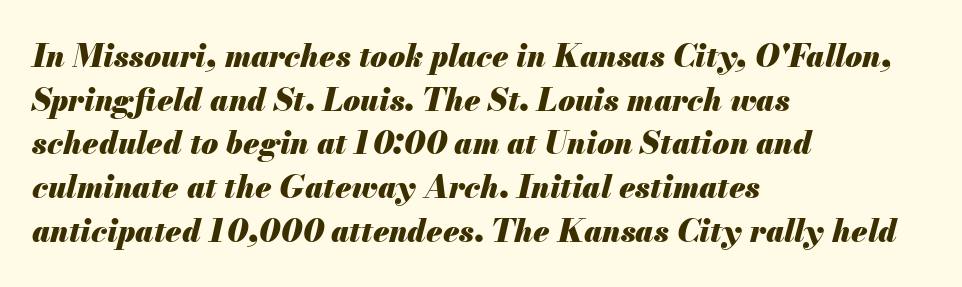
The image shows 31 px heavy type, italic (leaning right); set left-aligned, normal line spacing (1.41x), normal letter spacing, not underlined; medium stroke contrast and a small x-height.
